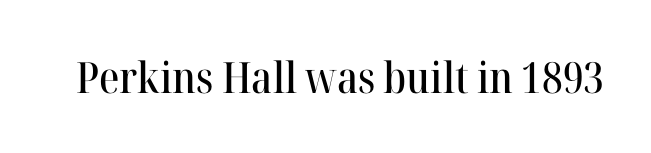
{"serif": "yes", "italic": "no", "width": "normal", "stroke_contrast": "high", "x_height": "medium", "monospaced": "no", "underline": "no", "letter_spacing": "normal", "letter_spacing_em": 0.0, "glyph_px": 43}
